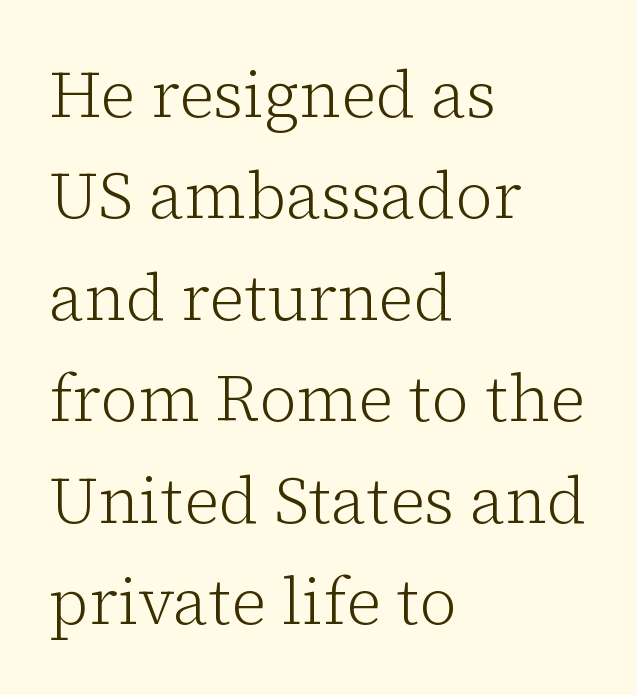
Standard letterfit; no display-style spreading of the glyphs. Lines of text with bare space underneath. Here the designer chose a conventional face with non-uniform glyph widths. This is roman type, the default non-slanted kind. No letter is thick-stroked: the sample isn't bold.
